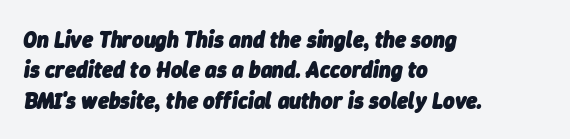
Q: Is the text bold? A: Yes.
Q: Is the text italic (slanted)? A: Yes, it leans right by about 9 degrees.
Q: Is the text underlined? A: No.
Q: How is the paragraph aligned? A: Left-aligned.
Q: Is the spacing between letters normal or unusually wide? A: Normal.
Q: Is the spacing between lines tight, normal or loose? A: Normal.
